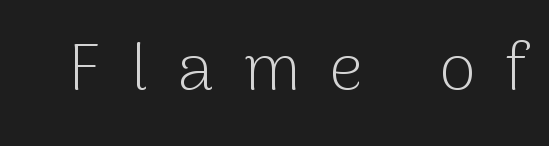
Q: Is the text bold? A: No.
Q: Is the text italic (slanted)? A: No, it is upright.
Q: Is the typeface a serif or a sans-serif typeface? A: Sans-serif.
Q: Is the text underlined? A: No.
Q: Is the spacing between letters normal or unusually wide? A: Unusually wide.
Q: Width (condensed, normal, or wide)? A: Normal.
Q: Stroke contrast? A: Low.
Q: x-height? A: Medium.
Q: Monospaced? A: No.
